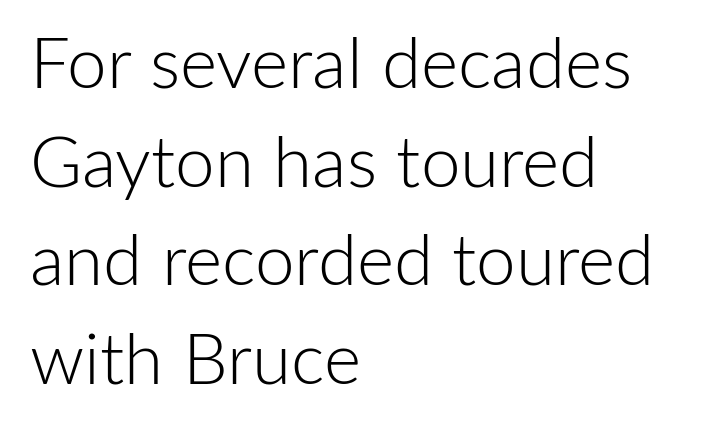
No italicization has been applied; the sample stays upright. Interline gaps are of average width in this sample. These lines are composed in type without serifs. The area under the type is left untouched. Is the letter spacing exaggerated? No — it looks like the ordinary default. Horizontally, the lines are justified to the leading edge only.
